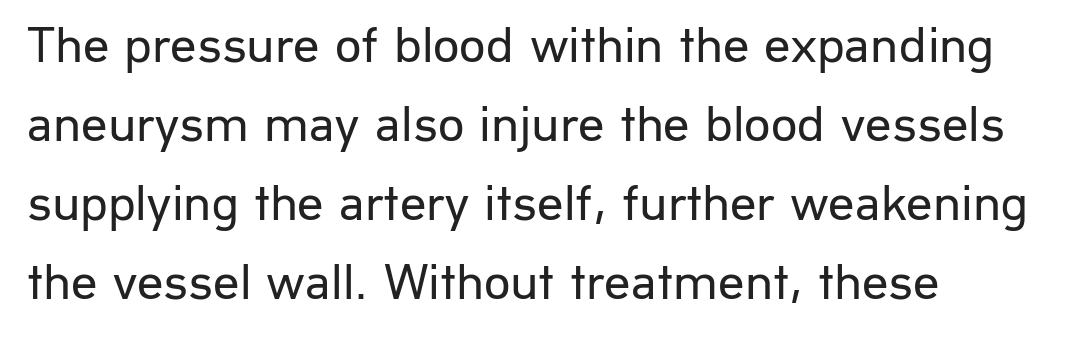
The image shows 52 px regular-weight sans-serif type, upright; set left-aligned, normal line spacing (1.52x), normal letter spacing, not underlined; low stroke contrast and a medium x-height.
